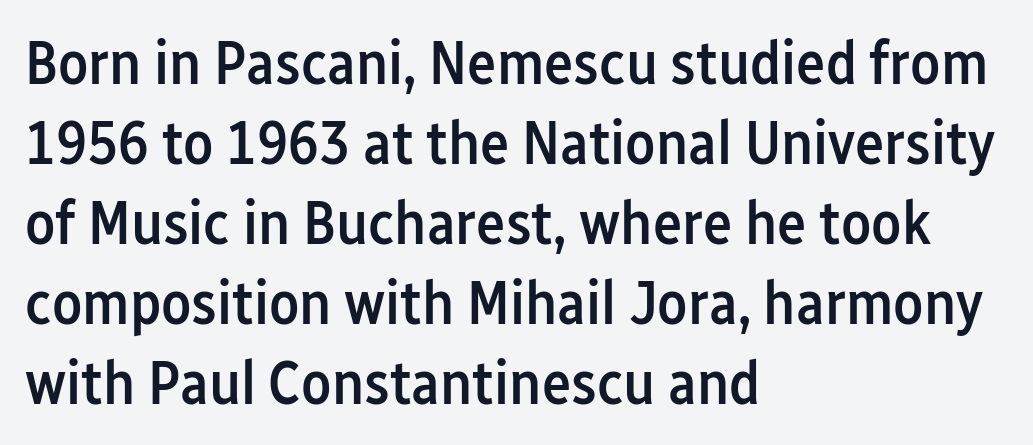
{"serif": "no", "italic": "no", "bold": "semi", "weight": "semibold", "width": "condensed", "stroke_contrast": "low", "x_height": "medium", "monospaced": "no", "underline": "no", "align": "left", "line_spacing": "normal", "line_spacing_ratio": 1.29, "letter_spacing": "normal", "letter_spacing_em": 0.0, "glyph_px": 62}
